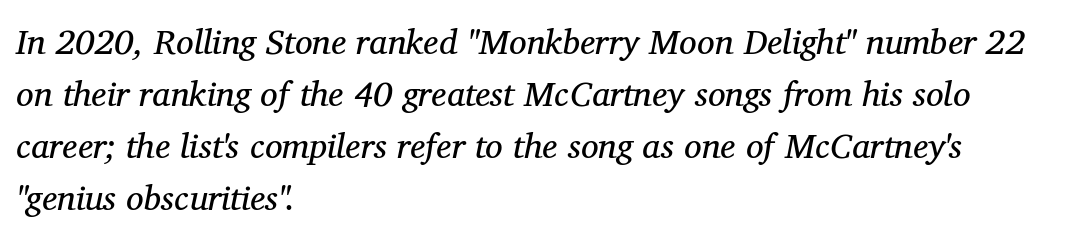
The image shows 35 px regular-weight serif type, italic (leaning right); set left-aligned, normal line spacing (1.49x), normal letter spacing, not underlined; medium stroke contrast and a medium x-height.
